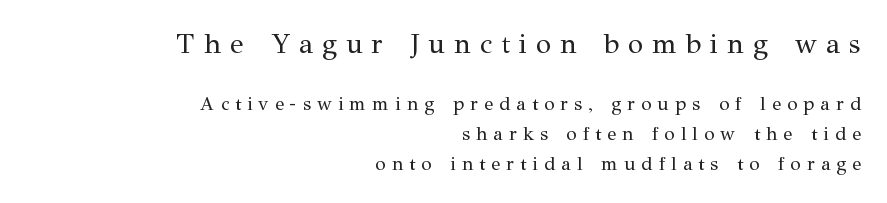
{"serif": "yes", "italic": "no", "bold": "no", "weight": "regular", "width": "normal", "stroke_contrast": "medium", "x_height": "medium", "monospaced": "no", "underline": "no", "align": "right", "line_spacing": "normal", "line_spacing_ratio": 1.57, "letter_spacing": "wide", "letter_spacing_em": 0.32, "larger_block": "first", "size_ratio": 1.47, "glyph_px": 28}
